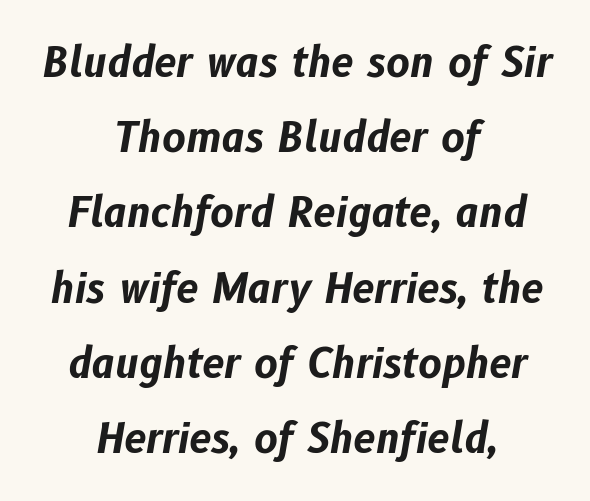
{"italic": "yes", "lean": "right", "slant_degrees": 10, "bold": "yes", "weight": "bold", "width": "normal", "stroke_contrast": "low", "x_height": "medium", "monospaced": "no", "underline": "no", "align": "center", "line_spacing_ratio": 1.88, "letter_spacing": "normal", "letter_spacing_em": 0.0, "glyph_px": 40}
